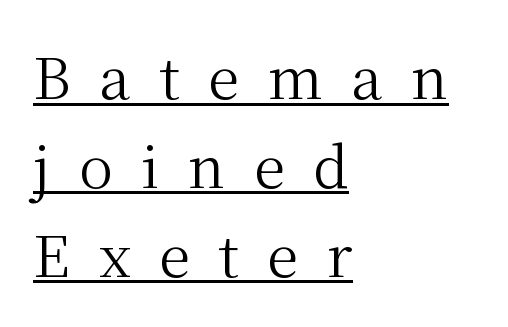
Looks like someone drew a line under every word here. Style check: upright. The passage shown is typed in a proportional face where columns would drift. Are there feet on the stems? There are — it's a serif. The rendering uses a moderate line-height, typical for paragraphs. The rendering inserts visible extra space after every character.
